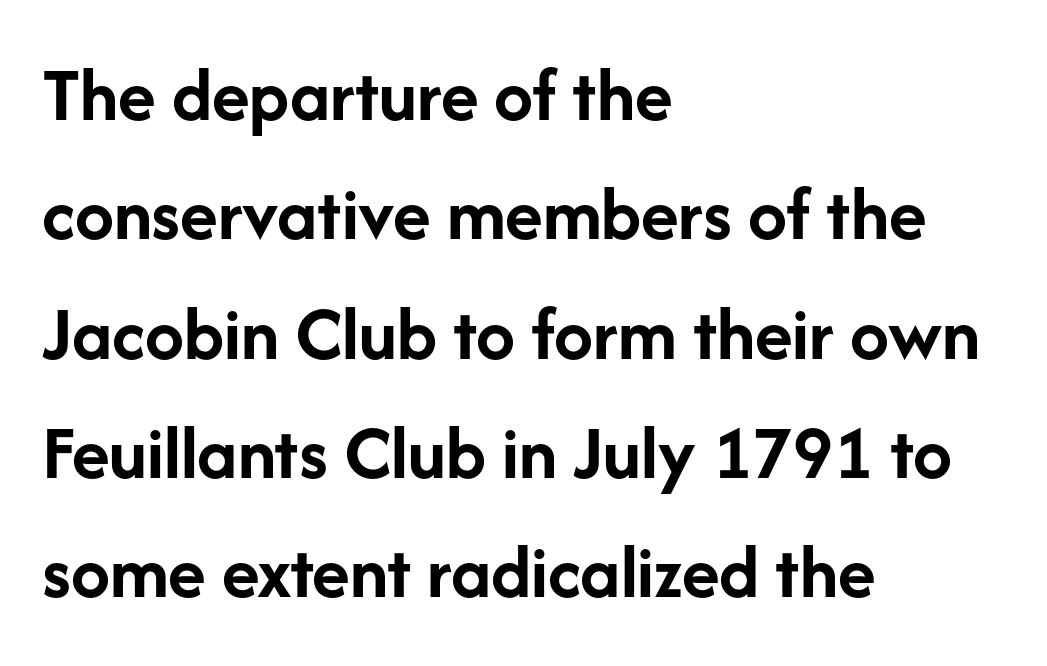
Q: Is the text bold? A: Yes.
Q: Is the text italic (slanted)? A: No, it is upright.
Q: Is the typeface a serif or a sans-serif typeface? A: Sans-serif.
Q: Is the text underlined? A: No.
Q: How is the paragraph aligned? A: Left-aligned.
Q: Is the spacing between letters normal or unusually wide? A: Normal.
Q: Is the spacing between lines tight, normal or loose? A: Normal.
Q: Width (condensed, normal, or wide)? A: Normal.
Q: Stroke contrast? A: Low.
Q: x-height? A: Medium.
Q: Monospaced? A: No.
